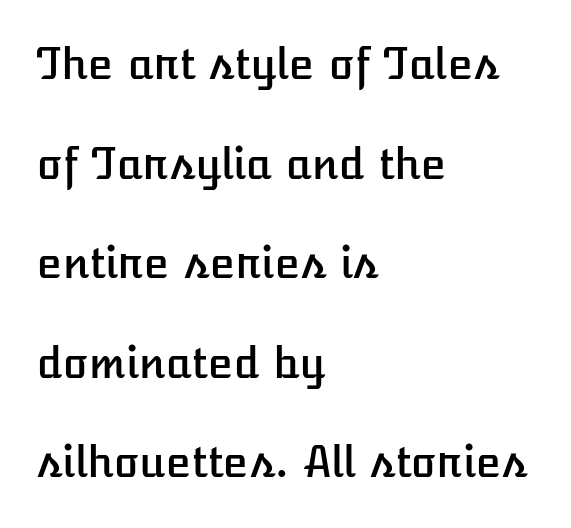
Letters rest on an invisible, unmarked baseline. The passage shown is typed in a proportional face where columns would drift. The gaps between neighbouring characters are ordinary and unremarkable. In terms of posture, this sample is upright. Vertical spacing — loose.
